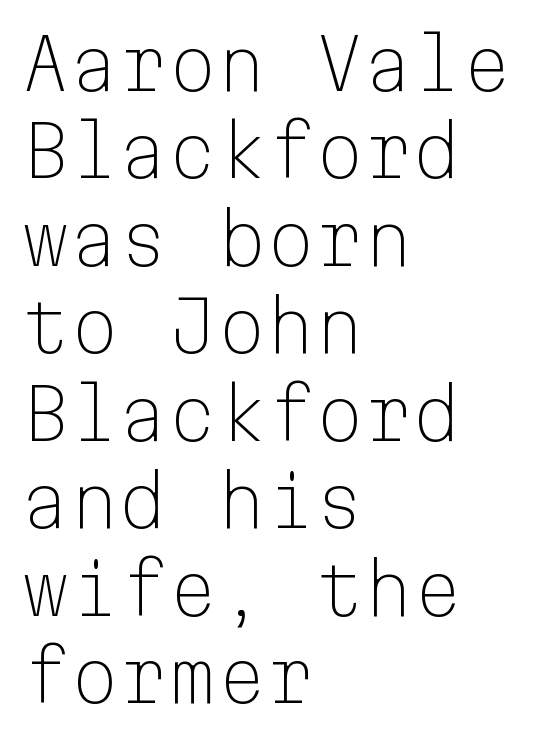
The image shows 70 px light sans-serif type, upright, monospaced; set left-aligned, normal line spacing (1.25x), normal letter spacing, not underlined; low stroke contrast and a medium x-height.
